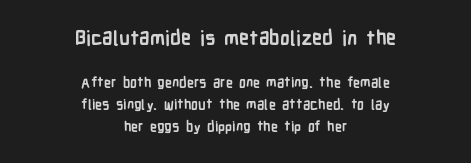
The image shows 20 px bold type, upright; set centered, normal line spacing (1.57x), normal letter spacing, not underlined; the first (top) block is 1.43x larger.
